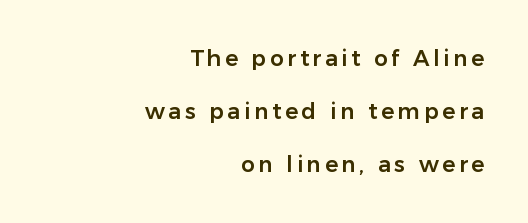
{"italic": "no", "underline": "no", "align": "right", "line_spacing": "loose", "line_spacing_ratio": 2.41, "glyph_px": 22}
